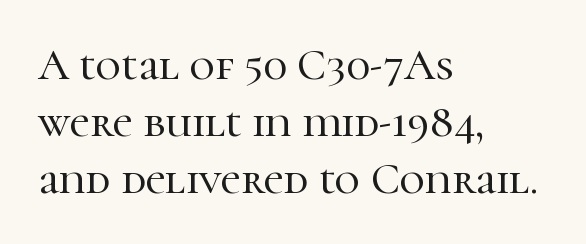
Q: Is the text italic (slanted)? A: No, it is upright.
Q: Is the typeface a serif or a sans-serif typeface? A: Serif.
Q: Is the text underlined? A: No.
Q: How is the paragraph aligned? A: Left-aligned.
Q: Is the spacing between letters normal or unusually wide? A: Normal.
Q: Is the spacing between lines tight, normal or loose? A: Normal.
Q: Width (condensed, normal, or wide)? A: Normal.
Q: Stroke contrast? A: High.
Q: x-height? A: Medium.
Q: Monospaced? A: No.
